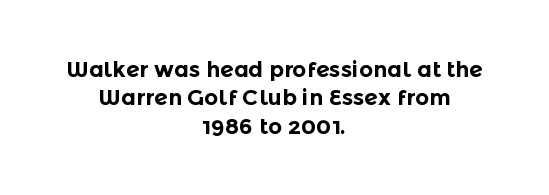
The image shows 22 px bold type, upright; set centered, normal line spacing (1.29x), normal letter spacing, not underlined.
